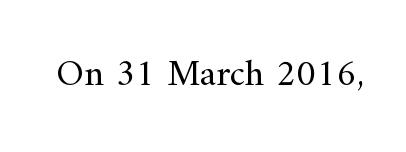
Q: Is the text bold? A: No.
Q: Is the text italic (slanted)? A: No, it is upright.
Q: Is the typeface a serif or a sans-serif typeface? A: Serif.
Q: Is the text underlined? A: No.
Q: Is the spacing between letters normal or unusually wide? A: Normal.
Q: Width (condensed, normal, or wide)? A: Normal.
Q: Stroke contrast? A: Medium.
Q: x-height? A: Small.
Q: Monospaced? A: No.
